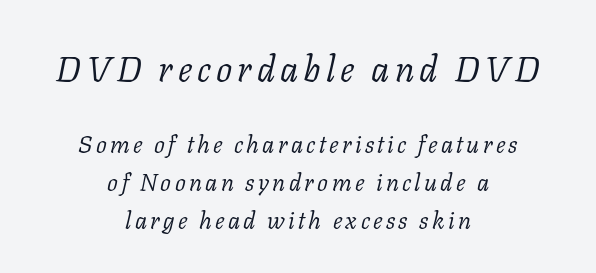
An italicized treatment has been applied to the whole sample. In CSS terms this would be text-align: center. Proportional: the letters do not fall into vertical columns. Bare-footed words on every line.
